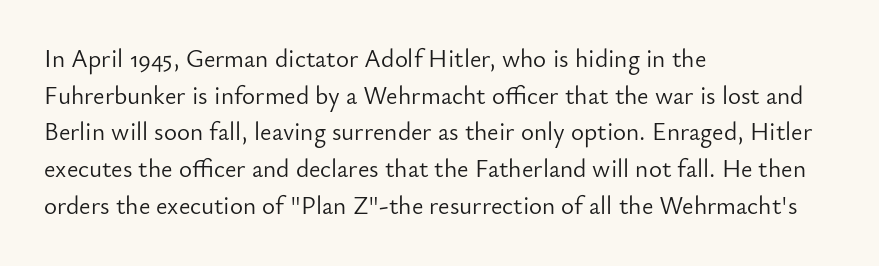
{"italic": "no", "bold": "no", "underline": "no", "align": "left", "line_spacing": "normal", "line_spacing_ratio": 1.47, "letter_spacing": "normal", "letter_spacing_em": 0.0, "glyph_px": 25}
